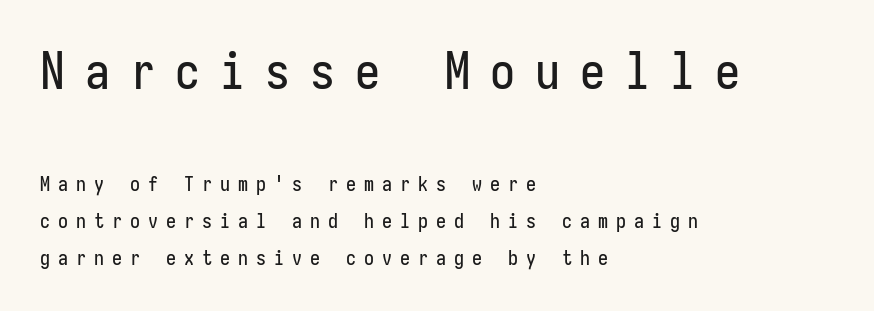
{"serif": "no", "italic": "no", "width": "condensed", "stroke_contrast": "low", "x_height": "medium", "monospaced": "yes", "underline": "no", "align": "left", "line_spacing_ratio": 1.83, "letter_spacing": "wide", "letter_spacing_em": 0.4, "larger_block": "first", "size_ratio": 2.5, "glyph_px": 50}
